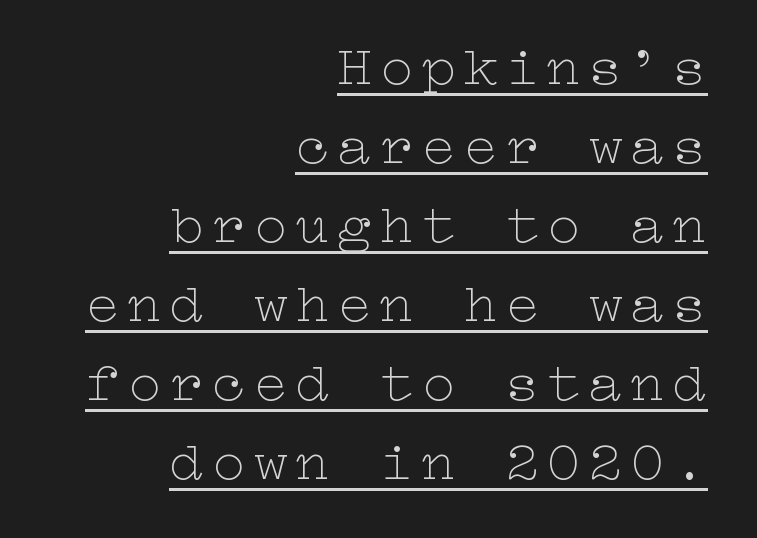
The image shows 56 px thin, wide type, upright; set right-aligned, normal line spacing (1.41x), underlined; low stroke contrast and a medium x-height.
